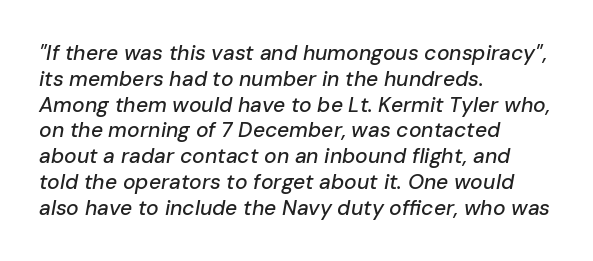
The image shows 21 px text type, italic (leaning right); set left-aligned, line spacing 1.23x, normal letter spacing, not underlined.
